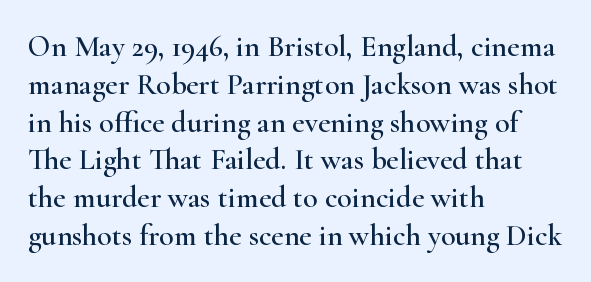
The image shows 30 px wide serif type, upright; set left-aligned, normal line spacing (1.26x), normal letter spacing, not underlined; high stroke contrast and a small x-height.
